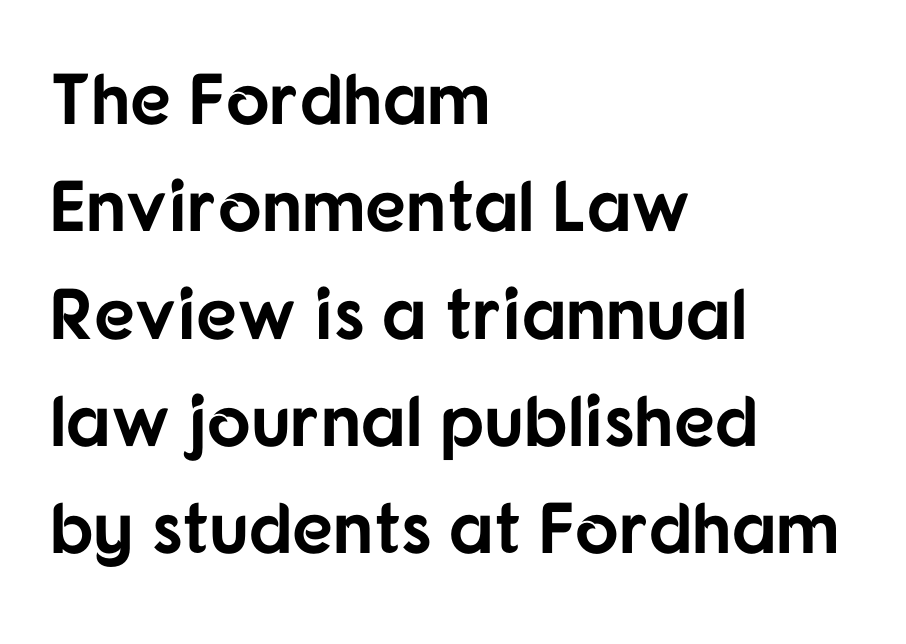
{"serif": "no", "italic": "no", "bold": "yes", "weight": "bold", "width": "normal", "stroke_contrast": "low", "x_height": "medium", "monospaced": "no", "underline": "no", "align": "left", "line_spacing": "normal", "line_spacing_ratio": 1.49, "letter_spacing": "normal", "letter_spacing_em": 0.0, "glyph_px": 72}
